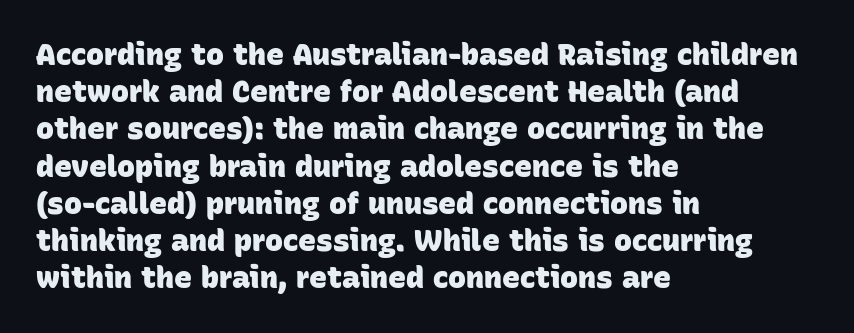
Q: Is the text bold? A: Yes.
Q: Is the typeface a serif or a sans-serif typeface? A: Sans-serif.
Q: Is the text underlined? A: No.
Q: How is the paragraph aligned? A: Left-aligned.
Q: Is the spacing between letters normal or unusually wide? A: Normal.
Q: Width (condensed, normal, or wide)? A: Normal.
Q: Stroke contrast? A: Low.
Q: x-height? A: Large.
Q: Monospaced? A: No.
